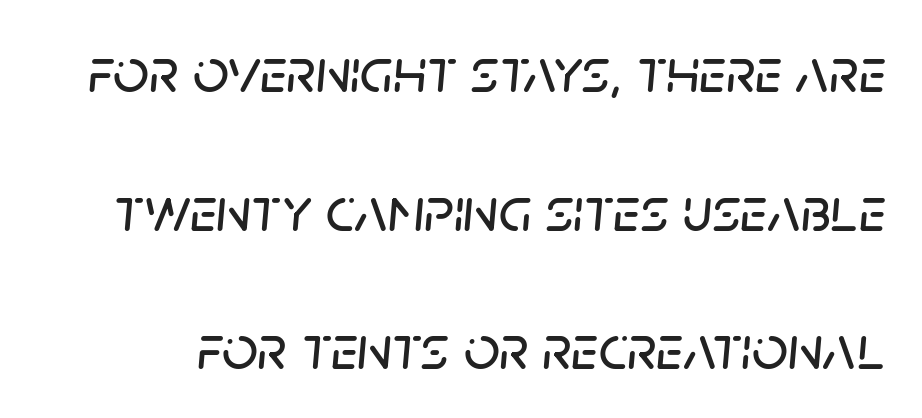
The image shows 63 px text type, italic (leaning right); set loose line spacing (2.2x), normal letter spacing, not underlined; low stroke contrast and a large x-height.
